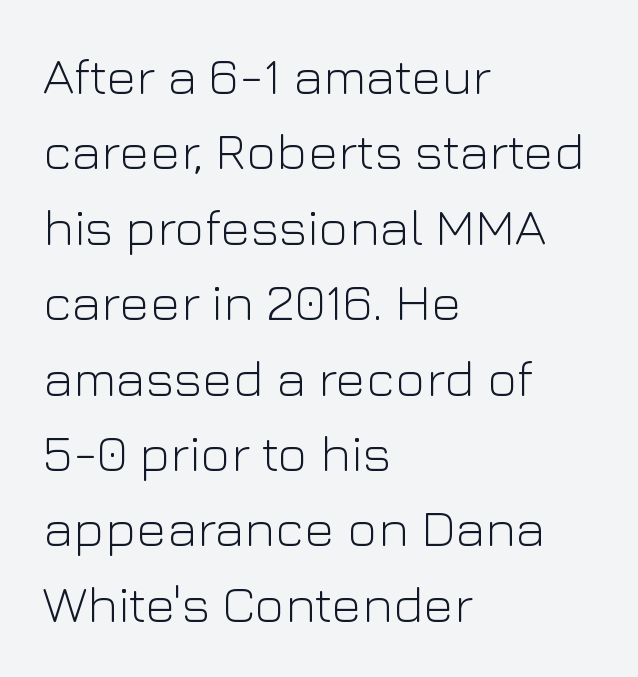
The image shows 52 px light sans-serif type, upright; set left-aligned, normal line spacing (1.45x), normal letter spacing, not underlined; low stroke contrast and a medium x-height.
